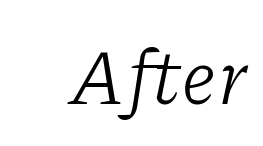
Has an underline been added? It has not. Nothing unusual about the tracking: characters are spaced as the font intends. The strokes carry an ordinary text weight at most. Check where the strokes stop: tiny serifs finish them off. The passage shown is typed in a proportional face where columns would drift.
